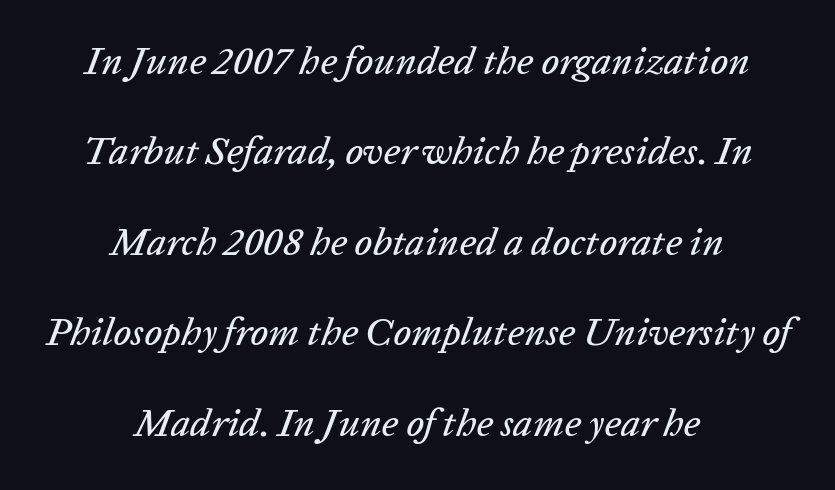
{"italic": "yes", "lean": "right", "slant_degrees": 20, "width": "normal", "stroke_contrast": "low", "x_height": "medium", "monospaced": "no", "underline": "no", "align": "center", "line_spacing": "loose", "line_spacing_ratio": 2.32, "letter_spacing": "normal", "letter_spacing_em": 0.0, "glyph_px": 39}
